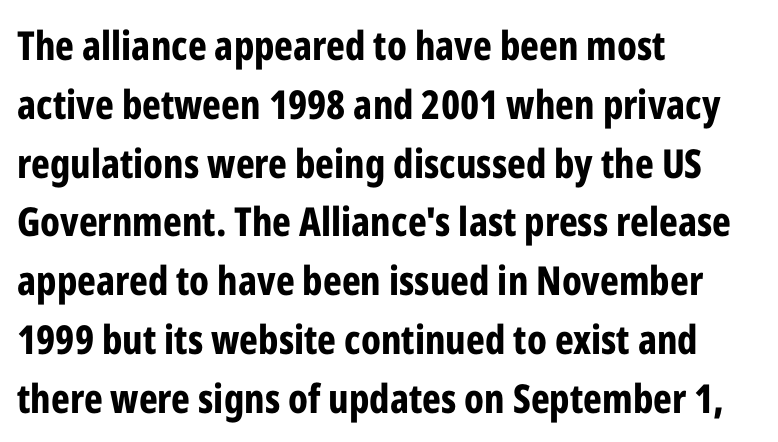
This sample has the flowing, uneven cadence of proportional lettering. I'd describe the lettering as bold — thick and assertive. The gap between lines stays unmarked. Classification — sans serif. This is the regular roman posture of the typeface.
